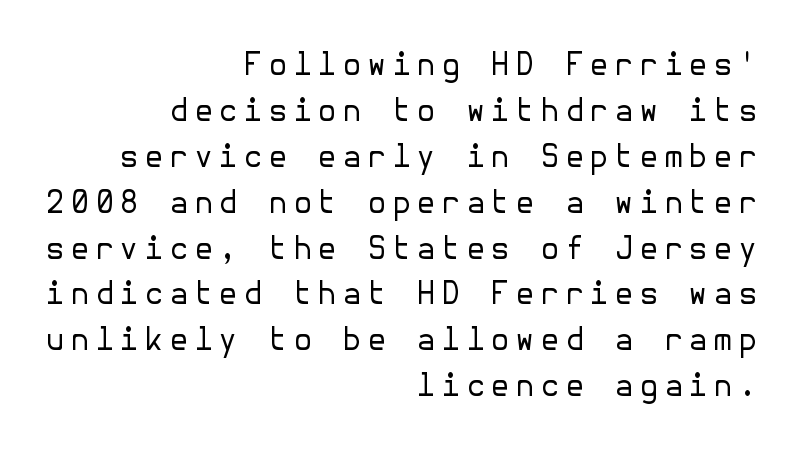
The paragraph has a hard right edge and a soft left edge. The specimen omits any rule beneath the text block's lines. This rendering employs a face without finishing strokes, i.e., a sans-serif. A roman cut, with each character standing at attention. Students, observe: this is what conventionally led text looks like. The strokes are not fattened; the text isn't bold.
